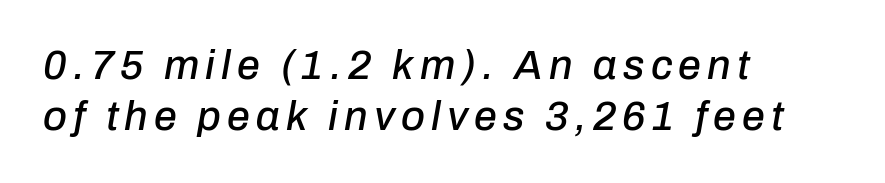
{"italic": "yes", "lean": "right", "slant_degrees": 10, "width": "normal", "stroke_contrast": "low", "x_height": "medium", "monospaced": "no", "underline": "no", "align": "left", "line_spacing": "normal", "line_spacing_ratio": 1.25, "glyph_px": 41}
